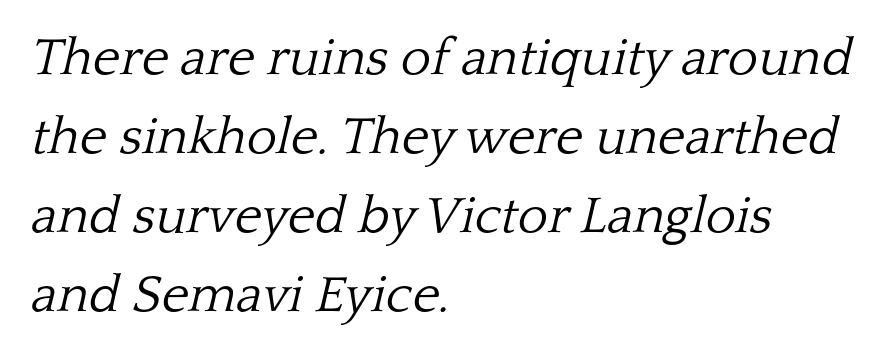
Regarding leading, the lines here are spaced in the standard way. In terms of letterspacing, this is plain default setting. Counters stay open thanks to moderate or lighter strokes. Note: serifs present on the glyphs. Lines of text with bare space underneath. Designer's note — italics engaged.
